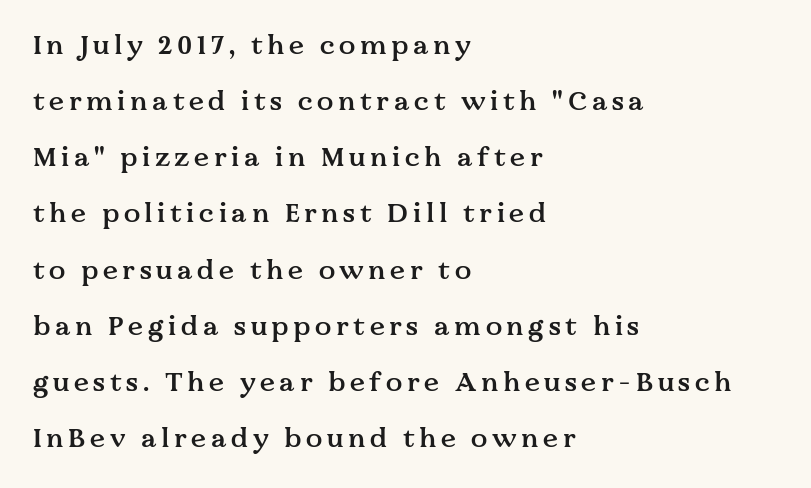
{"italic": "no", "bold": "semi", "underline": "no", "align": "left", "line_spacing": "loose", "line_spacing_ratio": 2.08, "glyph_px": 27}
